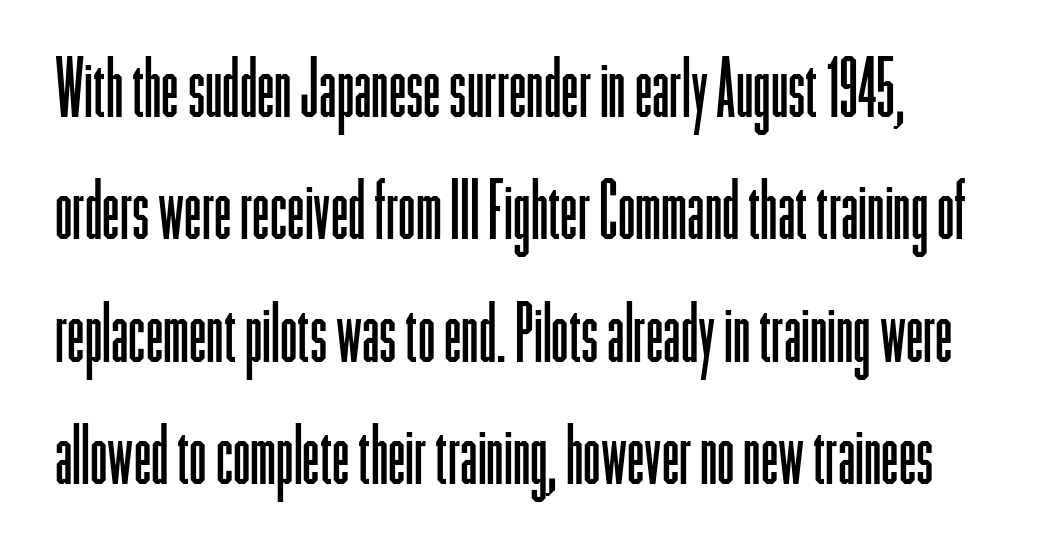
Quick note: interline space is typical. This sample has the flowing, uneven cadence of proportional lettering. The gaps between neighbouring characters are ordinary and unremarkable. I'd call this a sans setting — the letters go barefoot. Casual observation: everything's shoved over to the left.
